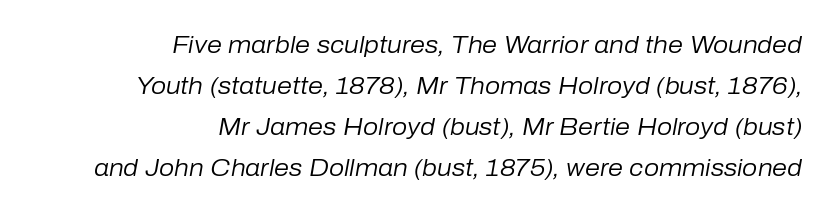
{"italic": "yes", "lean": "right", "slant_degrees": 10, "bold": "no", "underline": "no", "align": "right", "line_spacing_ratio": 1.71, "letter_spacing": "normal", "letter_spacing_em": 0.0, "glyph_px": 24}
